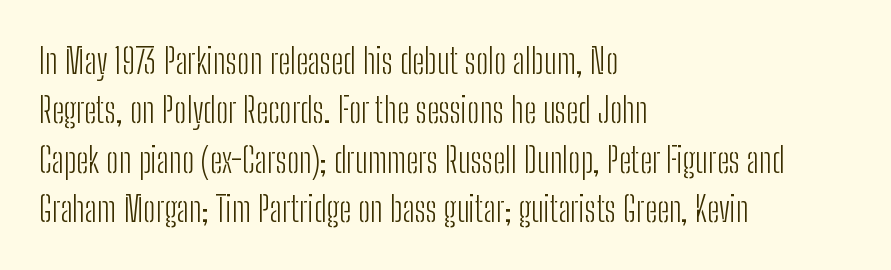
{"serif": "no", "italic": "no", "bold": "no", "weight": "light", "width": "condensed", "stroke_contrast": "low", "x_height": "medium", "monospaced": "no", "underline": "no", "align": "left", "line_spacing": "normal", "line_spacing_ratio": 1.41, "letter_spacing": "normal", "letter_spacing_em": 0.0, "glyph_px": 35}
